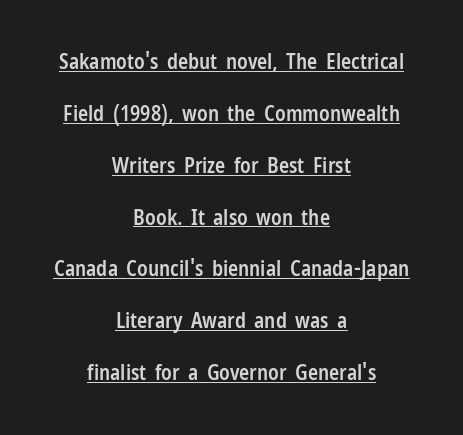
The lettering stays uniformly vertical, giving the passage a roman look. Notice the wide empty band between every row — that's loose leading. The words here are underlined. Alignment: centered. Inter-character spacing is left at the font's built-in metrics.
